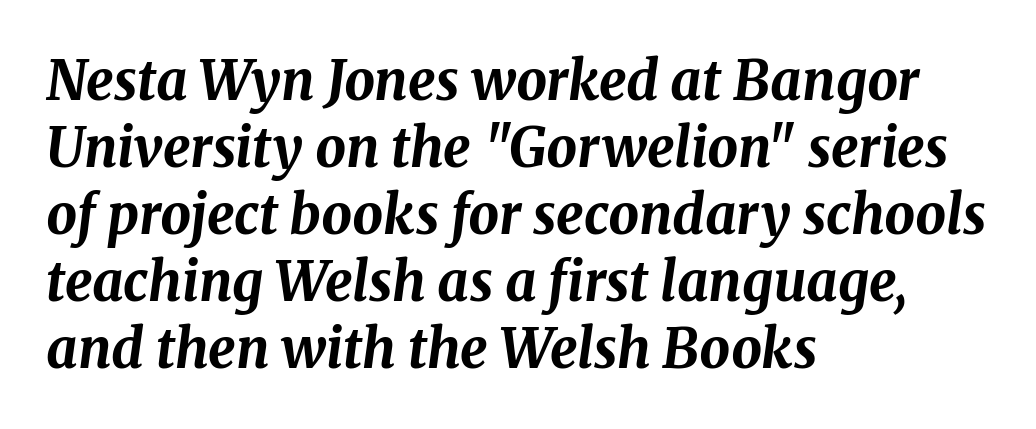
{"italic": "yes", "lean": "right", "slant_degrees": 8, "bold": "yes", "weight": "bold", "width": "normal", "stroke_contrast": "medium", "x_height": "medium", "monospaced": "no", "underline": "no", "align": "left", "line_spacing_ratio": 1.24, "letter_spacing": "normal", "letter_spacing_em": 0.0, "glyph_px": 54}
